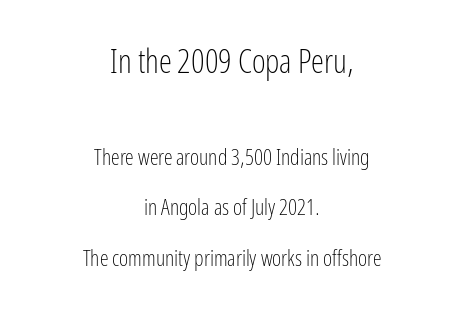
The vertical gap from one line to the next is large. The letters look calm and open, with moderate or lighter stems. The rendering keeps characters at their native spacing. Typeset on center — no edge is straight.
